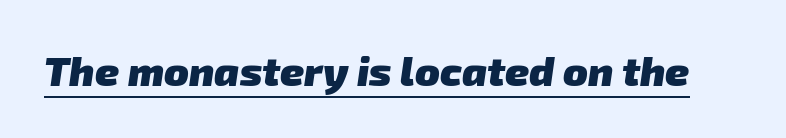
Does a line run under the words? Yes, clearly. This rendering leaves character spacing at its baseline value. These lines are rendered in a variable-pitch font. Look at the stroke-to-counter ratio: heavy, a bold. Examine the stroke ends and you'll find no serifs.
